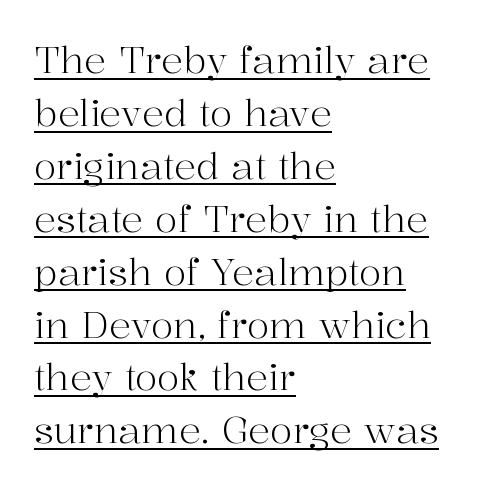
The image shows 37 px light serif type, upright; set left-aligned, normal line spacing (1.43x), normal letter spacing, underlined; high stroke contrast and a medium x-height.
